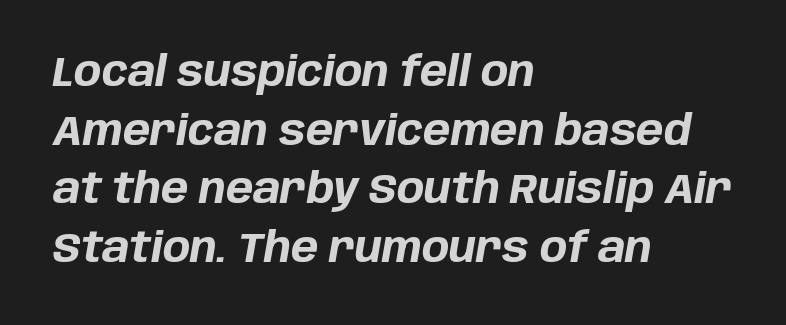
Q: Is the text bold? A: Yes.
Q: Is the text italic (slanted)? A: Yes, it leans right by about 10 degrees.
Q: Is the text underlined? A: No.
Q: How is the paragraph aligned? A: Left-aligned.
Q: Is the spacing between letters normal or unusually wide? A: Normal.
Q: Is the spacing between lines tight, normal or loose? A: Normal.
Q: Width (condensed, normal, or wide)? A: Normal.
Q: Stroke contrast? A: Low.
Q: x-height? A: Large.
Q: Monospaced? A: No.
